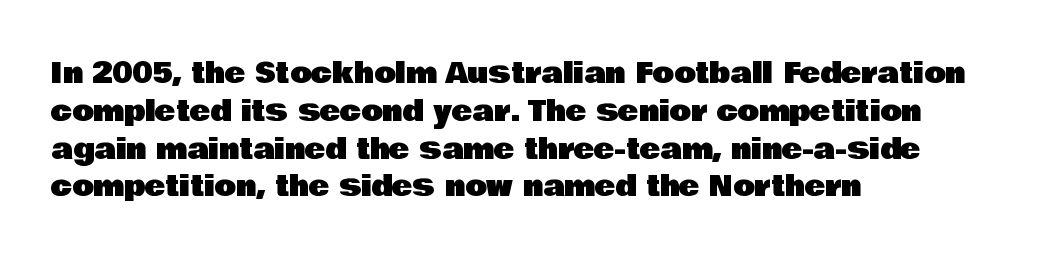
Quick note: not italic, upright. Think of a printed novel: that variable character pitch is what you see here. Reading down the column, the eye jumps a familiar distance to each next line. Characters follow at the spacing the type designer built in.
